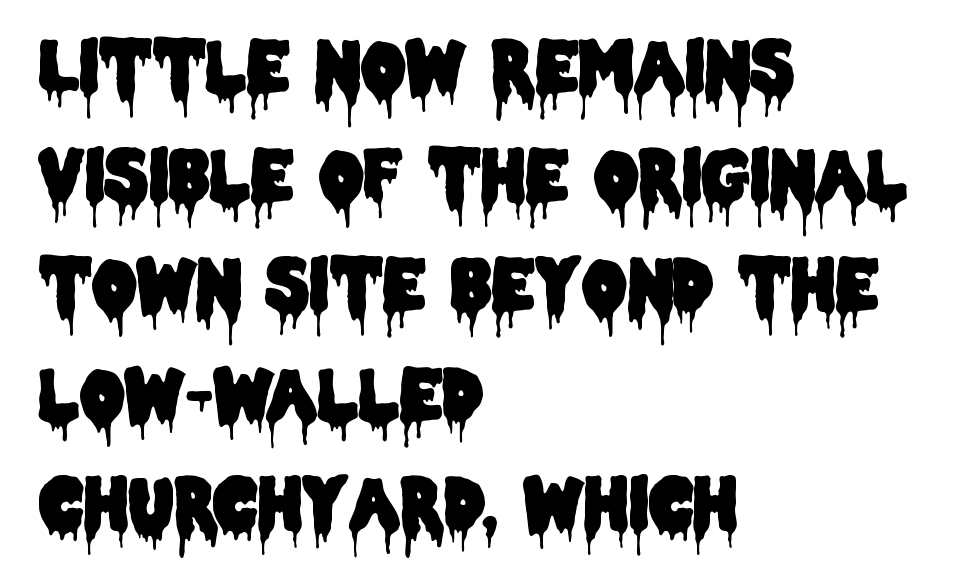
Looks like regular typesetting: each glyph gets only the width it needs. Clear beneath every line of the passage. Horizontal alignment here is leftward, the default for most running prose. The type family on display is of the sans-serif kind.
